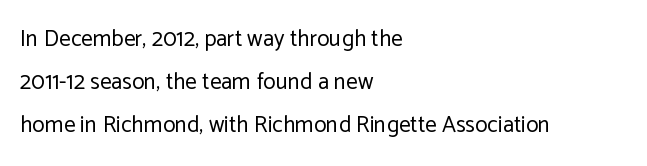
A student would call this left alignment; a typographer would say flush left, rag right. Quick note: not italic, upright. The font sits on the lighter half of the weight spectrum, regular included. Tracking here is standard; glyphs follow each other at the usual distance.
